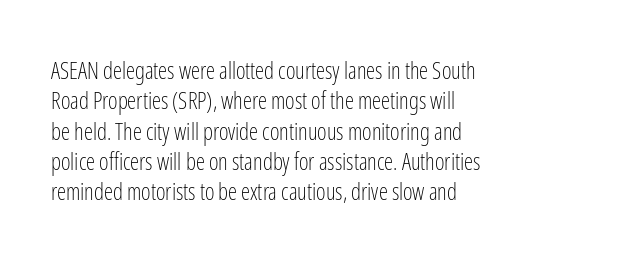
Q: Is the text bold? A: No.
Q: Is the text italic (slanted)? A: No, it is upright.
Q: Is the text underlined? A: No.
Q: How is the paragraph aligned? A: Left-aligned.
Q: Is the spacing between letters normal or unusually wide? A: Normal.
Q: Is the spacing between lines tight, normal or loose? A: Normal.
